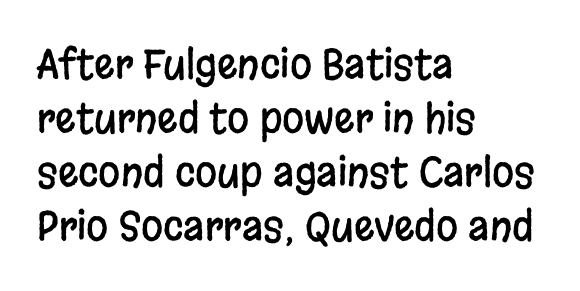
Q: Is the text italic (slanted)? A: No, it is upright.
Q: Is the typeface a serif or a sans-serif typeface? A: Sans-serif.
Q: Is the text underlined? A: No.
Q: How is the paragraph aligned? A: Left-aligned.
Q: Is the spacing between letters normal or unusually wide? A: Normal.
Q: Is the spacing between lines tight, normal or loose? A: Normal.
Q: Width (condensed, normal, or wide)? A: Condensed.
Q: Stroke contrast? A: Low.
Q: x-height? A: Large.
Q: Monospaced? A: No.
